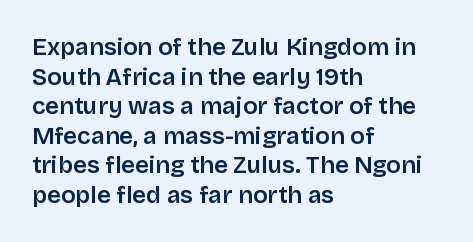
The image shows 24 px text type, upright; set left-aligned, line spacing 1.23x, normal letter spacing, not underlined.
